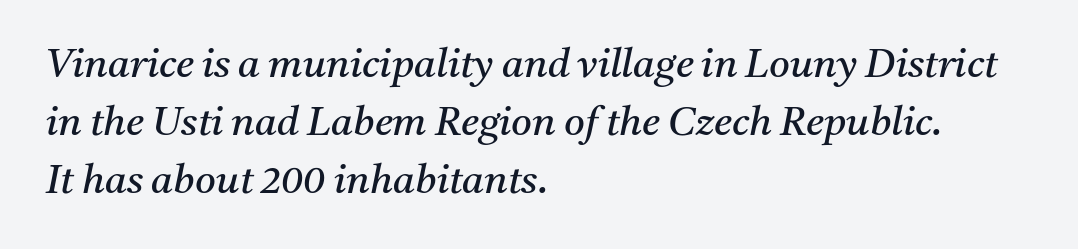
Q: Is the text bold? A: No.
Q: Is the text italic (slanted)? A: Yes, it leans right by about 11 degrees.
Q: Is the typeface a serif or a sans-serif typeface? A: Serif.
Q: Is the text underlined? A: No.
Q: How is the paragraph aligned? A: Left-aligned.
Q: Is the spacing between letters normal or unusually wide? A: Normal.
Q: Is the spacing between lines tight, normal or loose? A: Normal.
Q: Width (condensed, normal, or wide)? A: Normal.
Q: Stroke contrast? A: Medium.
Q: x-height? A: Medium.
Q: Monospaced? A: No.
